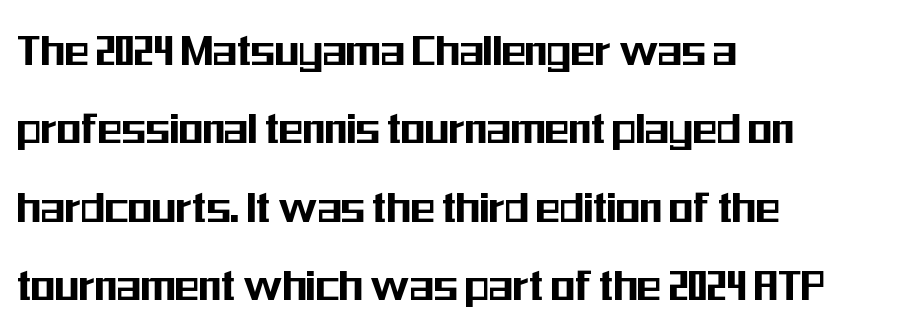
The image shows 50 px condensed sans-serif type, upright; set left-aligned, normal line spacing (1.57x), normal letter spacing, not underlined; medium stroke contrast and a medium x-height.
